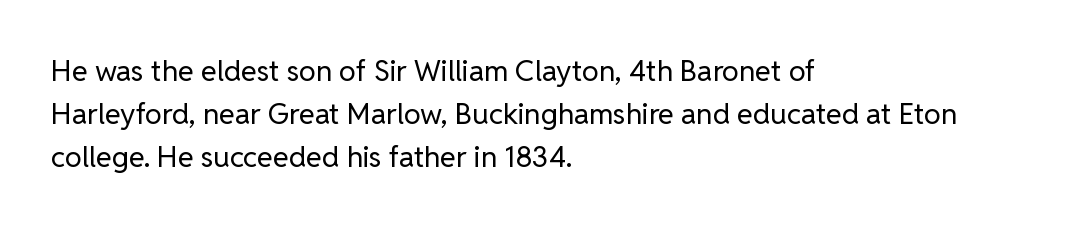
Observe the absence of serifs on each vertical stroke in this sample. Short and long lines alike share a common starting point at left. Think standard paragraph weight, or any step lighter than that. The rendering uses natural spacing where letterforms have individual widths. Glyph-to-glyph distance matches everyday printed text. The lettering stays uniformly vertical, giving the passage a roman look.
